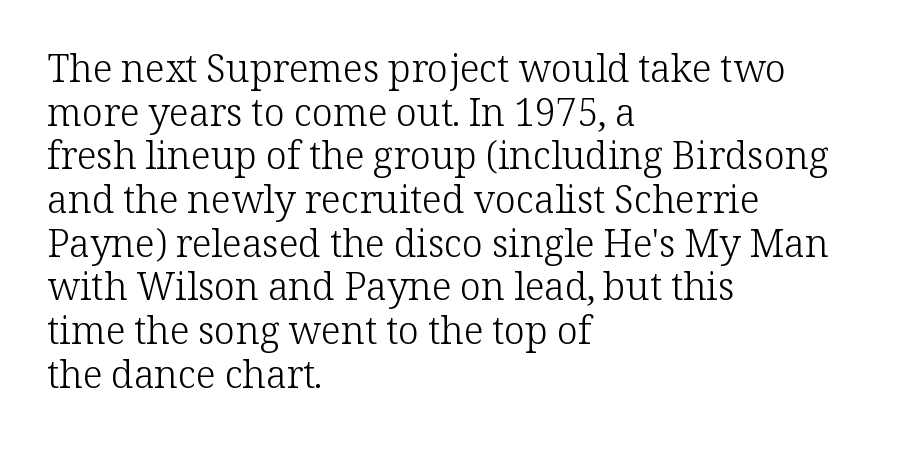
{"serif": "yes", "italic": "no", "bold": "no", "weight": "light", "width": "normal", "stroke_contrast": "low", "x_height": "medium", "monospaced": "no", "underline": "no", "align": "left", "line_spacing": "tight", "line_spacing_ratio": 1.15, "letter_spacing": "normal", "letter_spacing_em": 0.0, "glyph_px": 38}
